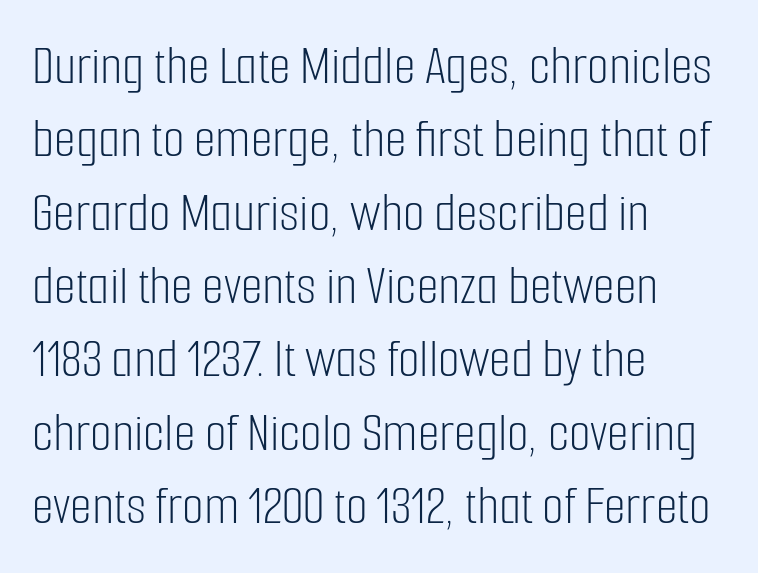
Q: Is the text bold? A: No.
Q: Is the text italic (slanted)? A: No, it is upright.
Q: Is the typeface a serif or a sans-serif typeface? A: Sans-serif.
Q: Is the text underlined? A: No.
Q: How is the paragraph aligned? A: Left-aligned.
Q: Is the spacing between letters normal or unusually wide? A: Normal.
Q: Is the spacing between lines tight, normal or loose? A: Normal.
Q: Width (condensed, normal, or wide)? A: Condensed.
Q: Stroke contrast? A: Low.
Q: x-height? A: Medium.
Q: Monospaced? A: No.
